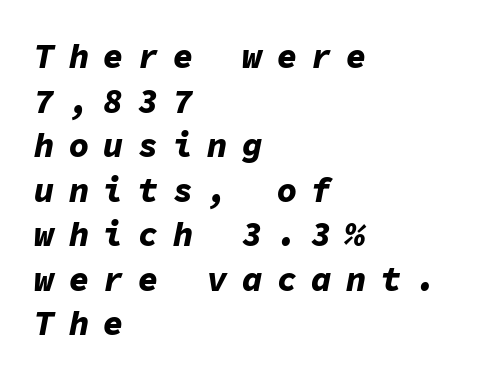
{"italic": "yes", "lean": "right", "slant_degrees": 11, "bold": "yes", "weight": "bold", "width": "normal", "stroke_contrast": "low", "x_height": "medium", "monospaced": "yes", "underline": "no", "align": "left", "line_spacing": "normal", "line_spacing_ratio": 1.31, "letter_spacing": "wide", "letter_spacing_em": 0.42, "glyph_px": 34}
